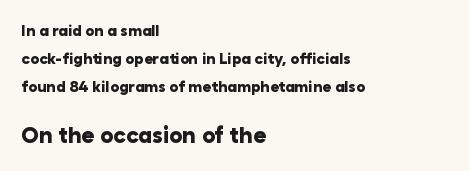
{"italic": "no", "bold": "yes", "underline": "no", "align": "left", "line_spacing_ratio": 1.86, "letter_spacing": "normal", "letter_spacing_em": 0.0, "larger_block": "second", "size_ratio": 1.47, "glyph_px": 22}
